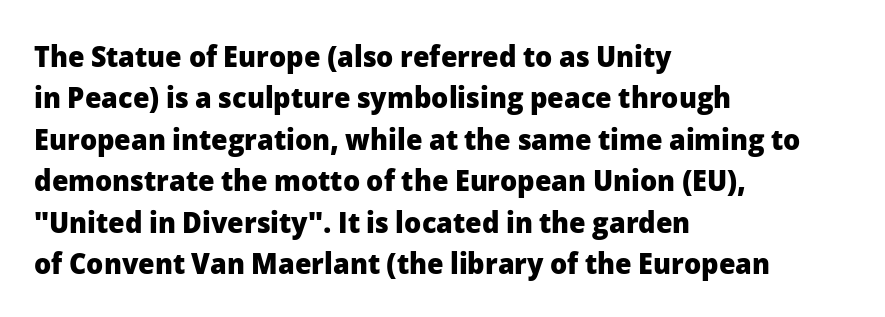
Q: Is the text bold? A: Yes.
Q: Is the text italic (slanted)? A: No, it is upright.
Q: Is the typeface a serif or a sans-serif typeface? A: Sans-serif.
Q: Is the text underlined? A: No.
Q: How is the paragraph aligned? A: Left-aligned.
Q: Is the spacing between letters normal or unusually wide? A: Normal.
Q: Is the spacing between lines tight, normal or loose? A: Normal.
Q: Width (condensed, normal, or wide)? A: Normal.
Q: Stroke contrast? A: Low.
Q: x-height? A: Medium.
Q: Monospaced? A: No.
